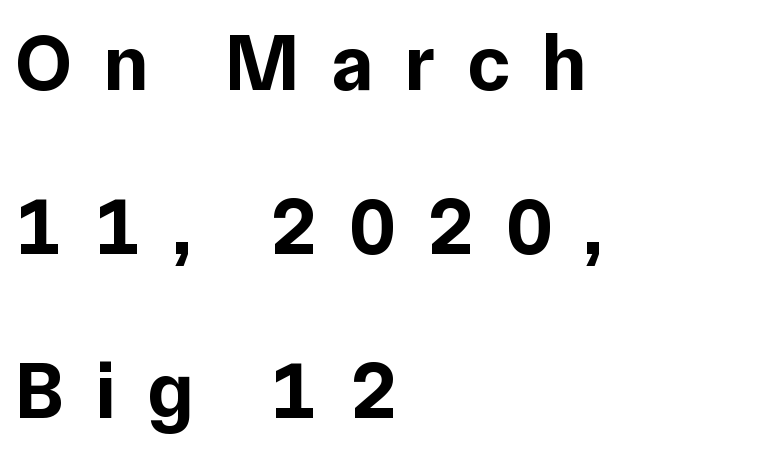
The image shows 80 px bold sans-serif type, upright; set left-aligned, loose line spacing (2.05x), unusually wide letter spacing (+0.4 em), not underlined; low stroke contrast and a medium x-height.
